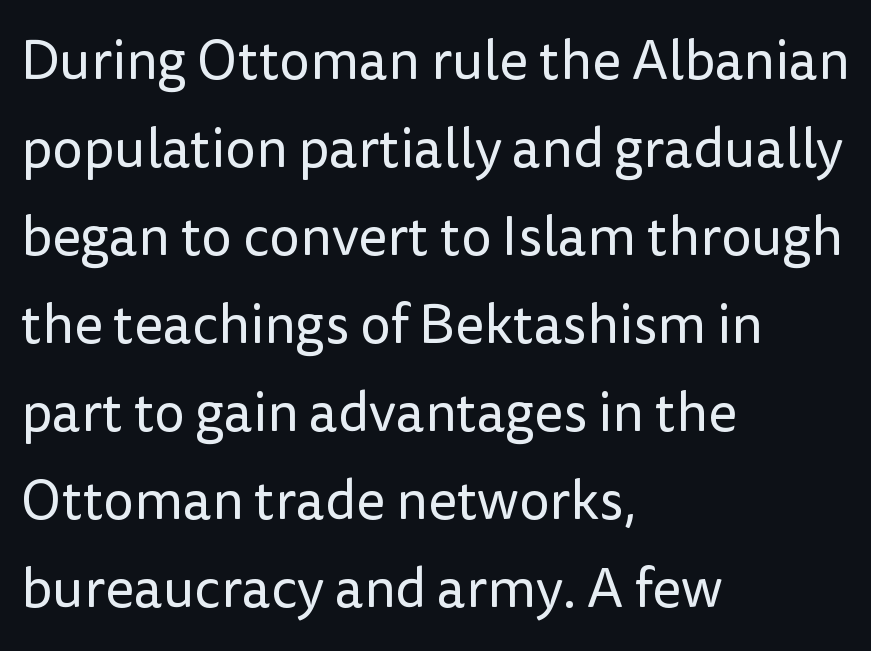
All the whitespace from short lines collects on the right. Spacing verdict: proportional, widths tailored to each character. Beneath every word, the page is bare. The font's upright variant was chosen for this text.
